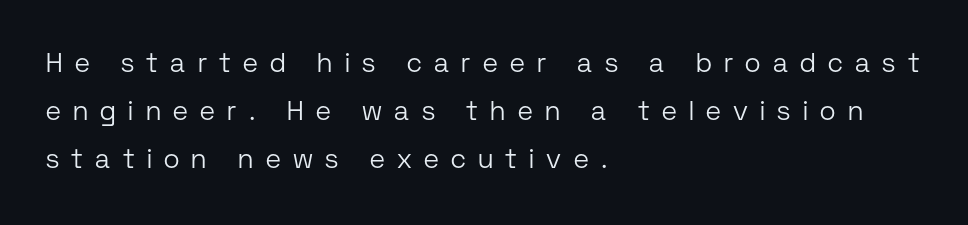
Q: Is the text bold? A: No.
Q: Is the text italic (slanted)? A: No, it is upright.
Q: Is the text underlined? A: No.
Q: How is the paragraph aligned? A: Left-aligned.
Q: Is the spacing between letters normal or unusually wide? A: Unusually wide.
